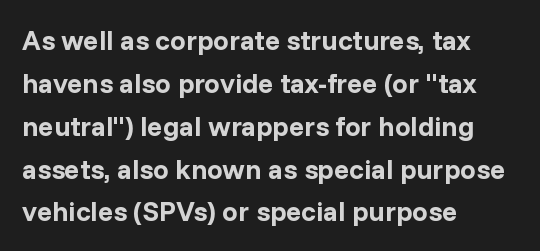
You can tell from the bare stems that sans-serif type was used. Note the varied advance widths — an 'i' is clearly narrower than an 'm'. Does the leading feel generous? No, just average. The passage shown has conventional tracking throughout. Each row of text sits above clean, open space. A roman cut, with each character standing at attention.
